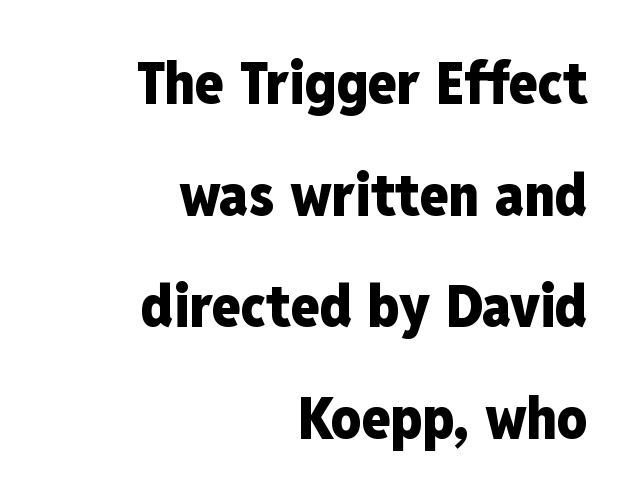
The image shows 59 px heavy, condensed sans-serif type, upright; set right-aligned, line spacing 1.89x, normal letter spacing, not underlined; low stroke contrast and a medium x-height.
